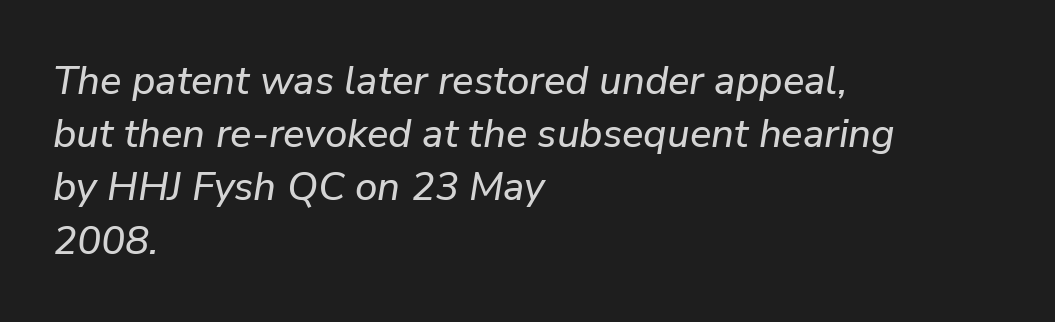
{"italic": "yes", "lean": "right", "slant_degrees": 9, "width": "normal", "stroke_contrast": "low", "x_height": "medium", "monospaced": "no", "underline": "no", "align": "left", "line_spacing": "normal", "line_spacing_ratio": 1.33, "letter_spacing": "normal", "letter_spacing_em": 0.0, "glyph_px": 40}
